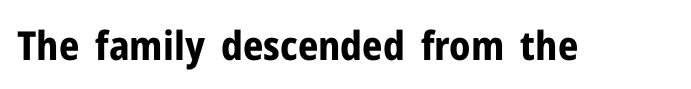
{"serif": "no", "italic": "no", "bold": "yes", "weight": "bold", "width": "normal", "stroke_contrast": "low", "x_height": "medium", "monospaced": "no", "underline": "no", "letter_spacing": "normal", "letter_spacing_em": 0.0, "glyph_px": 40}
